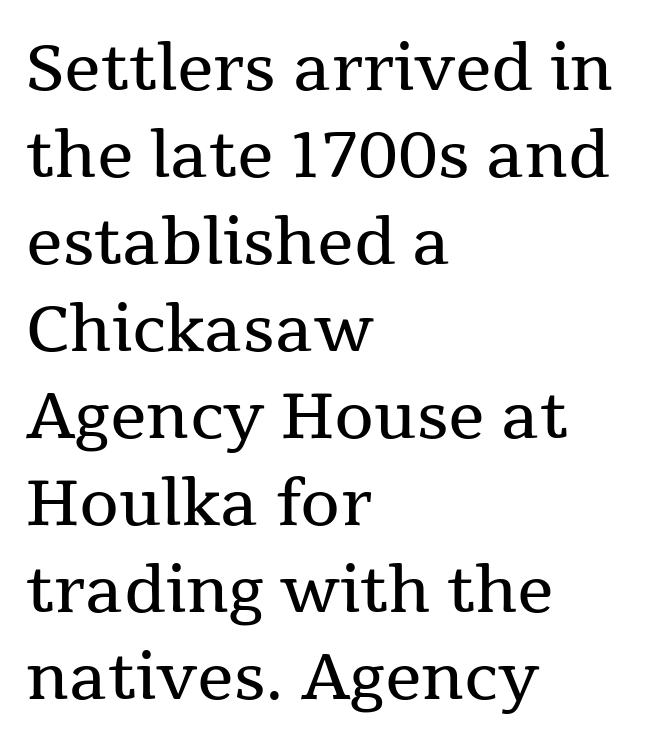
{"serif": "yes", "italic": "no", "bold": "no", "weight": "regular", "width": "normal", "stroke_contrast": "medium", "x_height": "medium", "monospaced": "no", "underline": "no", "align": "left", "line_spacing": "normal", "line_spacing_ratio": 1.36, "letter_spacing": "normal", "letter_spacing_em": 0.0, "glyph_px": 64}
